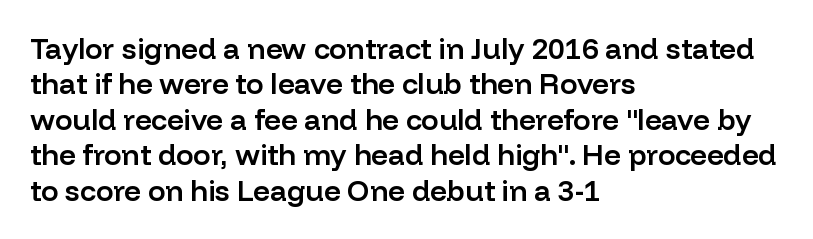
Q: Is the text bold? A: Semi-bold.
Q: Is the text italic (slanted)? A: No, it is upright.
Q: Is the typeface a serif or a sans-serif typeface? A: Sans-serif.
Q: Is the text underlined? A: No.
Q: How is the paragraph aligned? A: Left-aligned.
Q: Is the spacing between letters normal or unusually wide? A: Normal.
Q: Width (condensed, normal, or wide)? A: Normal.
Q: Stroke contrast? A: Low.
Q: x-height? A: Medium.
Q: Monospaced? A: No.
